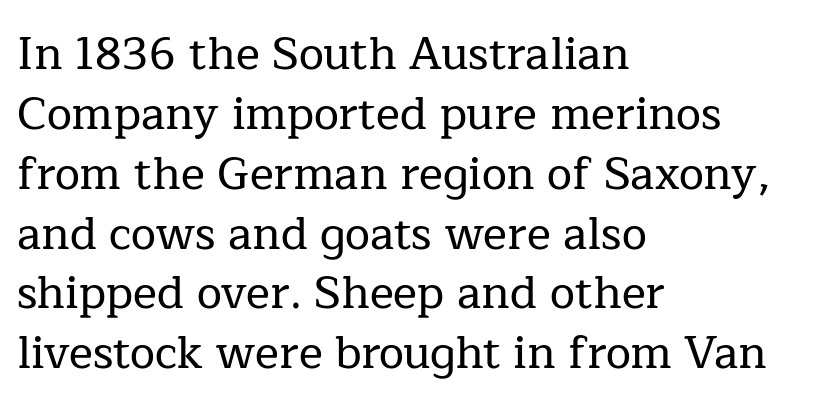
The image shows 45 px serif type, upright; set left-aligned, normal line spacing (1.33x), normal letter spacing, not underlined; low stroke contrast and a medium x-height.
